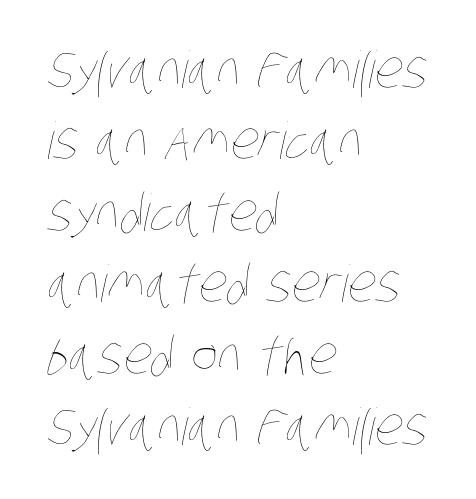
{"bold": "no", "weight": "thin", "width": "condensed", "stroke_contrast": "low", "x_height": "large", "monospaced": "no", "underline": "no", "align": "left", "line_spacing": "normal", "line_spacing_ratio": 1.4, "letter_spacing": "normal", "letter_spacing_em": 0.0, "glyph_px": 51}
